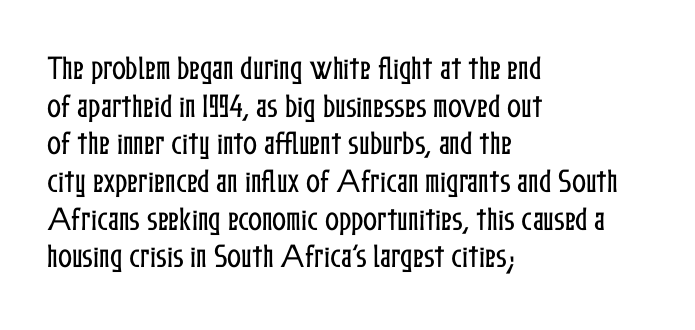
Which margin do the lines hug? The left one — the right edge is uneven. This sample uses plain, unmodified letter spacing. Glance below the letters and you will spot only blank space. Baseline-to-baseline distance is the conventional proportion of letter height.
